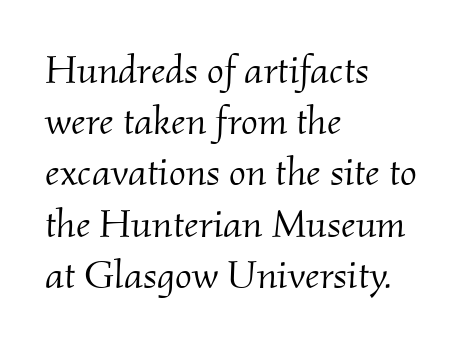
Q: Is the text bold? A: No.
Q: Is the text italic (slanted)? A: Yes, it leans right by about 2 degrees.
Q: Is the typeface a serif or a sans-serif typeface? A: Serif.
Q: Is the text underlined? A: No.
Q: How is the paragraph aligned? A: Left-aligned.
Q: Is the spacing between letters normal or unusually wide? A: Normal.
Q: Is the spacing between lines tight, normal or loose? A: Normal.
Q: Width (condensed, normal, or wide)? A: Normal.
Q: Stroke contrast? A: Medium.
Q: x-height? A: Small.
Q: Monospaced? A: No.
